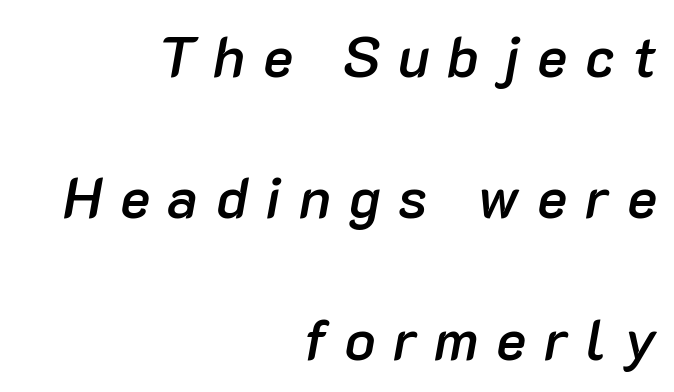
Q: Is the text bold? A: Semi-bold.
Q: Is the text italic (slanted)? A: Yes, it leans right by about 10 degrees.
Q: Is the text underlined? A: No.
Q: How is the paragraph aligned? A: Right-aligned.
Q: Is the spacing between letters normal or unusually wide? A: Unusually wide.
Q: Is the spacing between lines tight, normal or loose? A: Loose.
Q: Width (condensed, normal, or wide)? A: Normal.
Q: Stroke contrast? A: Low.
Q: x-height? A: Medium.
Q: Monospaced? A: No.
